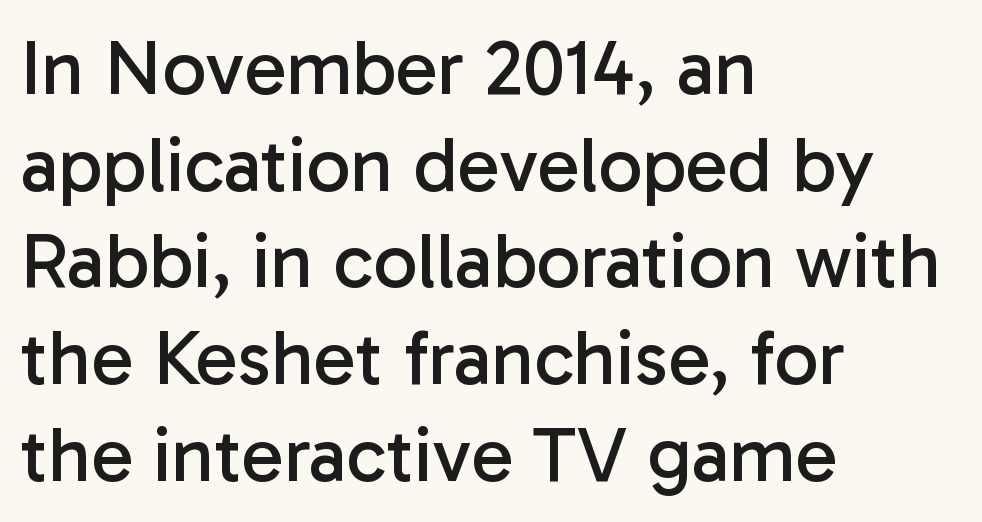
These lines are composed in type without serifs. Ink coverage per letter is moderate at most. Does the lettering tilt? It doesn't — this is upright. Leftover space on each line is placed entirely after the last word. Varying glyph widths throughout — classic text-font behaviour. The strip under each line holds only bare page.
